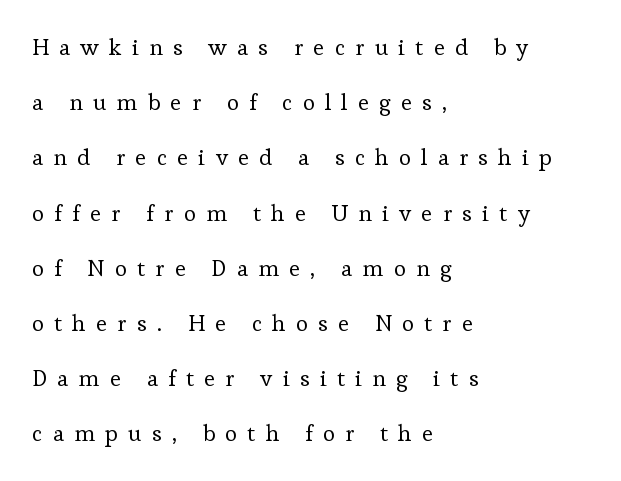
{"italic": "no", "bold": "no", "underline": "no", "align": "left", "line_spacing": "loose", "line_spacing_ratio": 2.4, "letter_spacing": "wide", "letter_spacing_em": 0.44, "glyph_px": 23}
